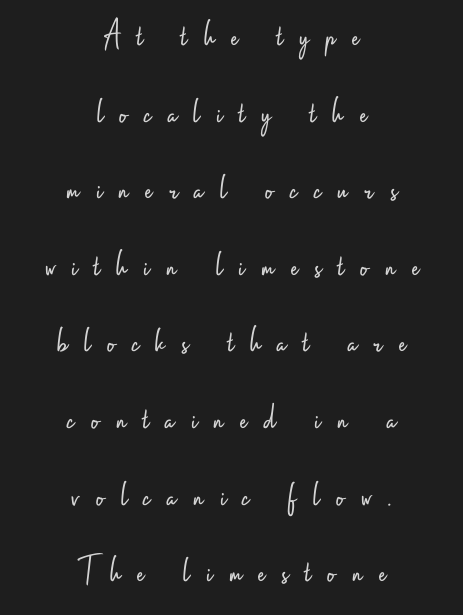
No chunkiness to these letters — they're not bold. If you folded the block vertically in half, each line would mirror itself in length. The rendering shows plain stroke endings on the letterforms — a sans-serif design. A great deal of white space separates one row of letters from the next.
